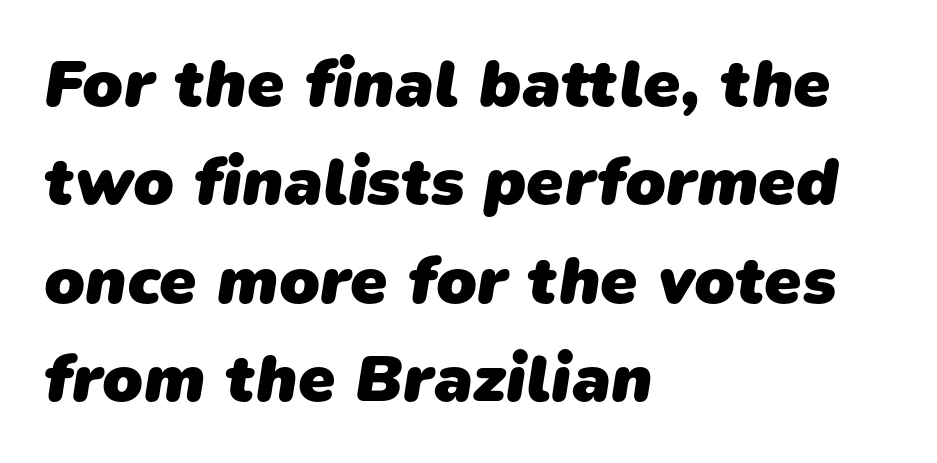
Q: Is the text bold? A: Yes.
Q: Is the typeface a serif or a sans-serif typeface? A: Sans-serif.
Q: Is the text underlined? A: No.
Q: How is the paragraph aligned? A: Left-aligned.
Q: Is the spacing between letters normal or unusually wide? A: Normal.
Q: Is the spacing between lines tight, normal or loose? A: Normal.
Q: Width (condensed, normal, or wide)? A: Normal.
Q: Stroke contrast? A: Low.
Q: x-height? A: Medium.
Q: Monospaced? A: No.
